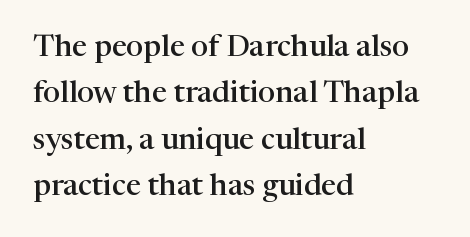
The image shows 30 px semibold serif type, upright; set left-aligned, normal line spacing (1.55x), normal letter spacing, not underlined; high stroke contrast and a medium x-height.
